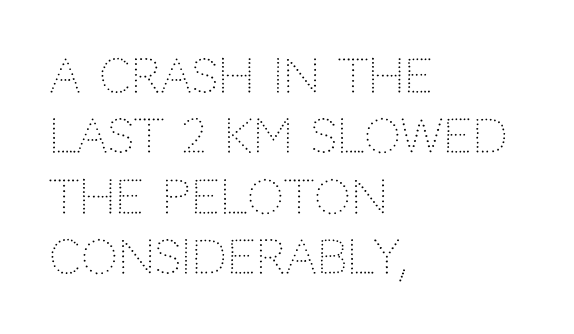
The image shows 46 px light sans-serif type, upright; set left-aligned, normal line spacing (1.31x), normal letter spacing, not underlined; low stroke contrast and a large x-height.
